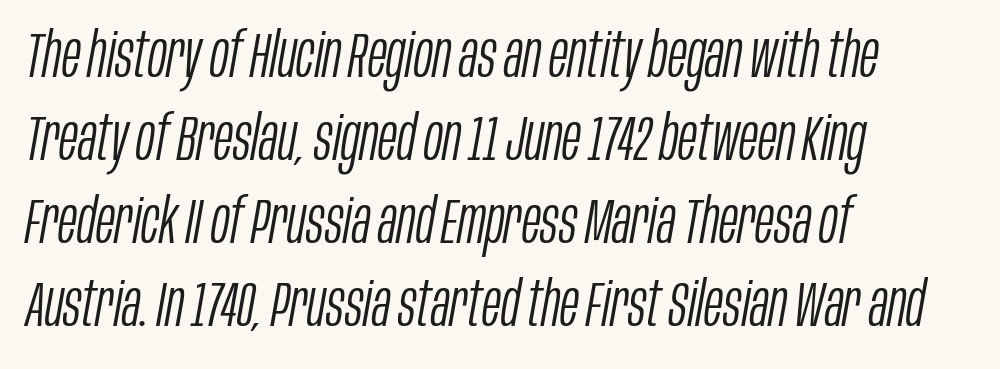
The rendering keeps characters at their native spacing. Letters rest on an invisible, unmarked baseline. These glyphs show unthickened strokes, regular width or finer. You could not count columns in this text — the font is proportionally spaced. The passage is arranged the way most books set body copy — flush left. How would I describe the line gaps? Plain and ordinary.
